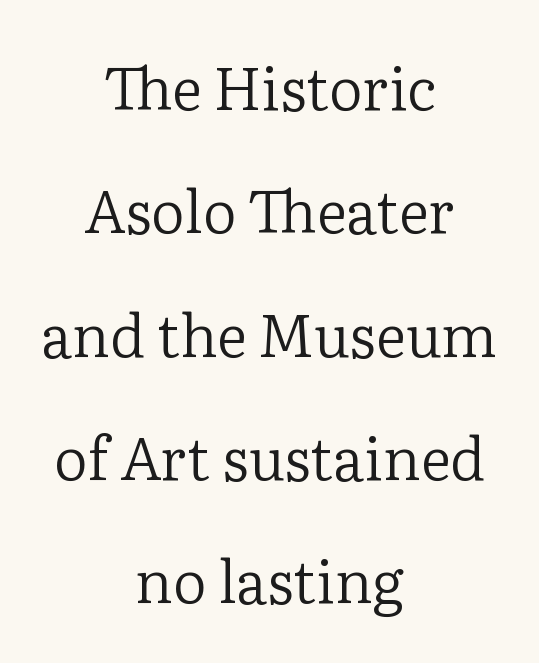
Q: Is the text bold? A: No.
Q: Is the text italic (slanted)? A: No, it is upright.
Q: Is the typeface a serif or a sans-serif typeface? A: Serif.
Q: Is the text underlined? A: No.
Q: How is the paragraph aligned? A: Centered.
Q: Is the spacing between letters normal or unusually wide? A: Normal.
Q: Is the spacing between lines tight, normal or loose? A: Loose.
Q: Width (condensed, normal, or wide)? A: Normal.
Q: Stroke contrast? A: Low.
Q: x-height? A: Medium.
Q: Monospaced? A: No.
